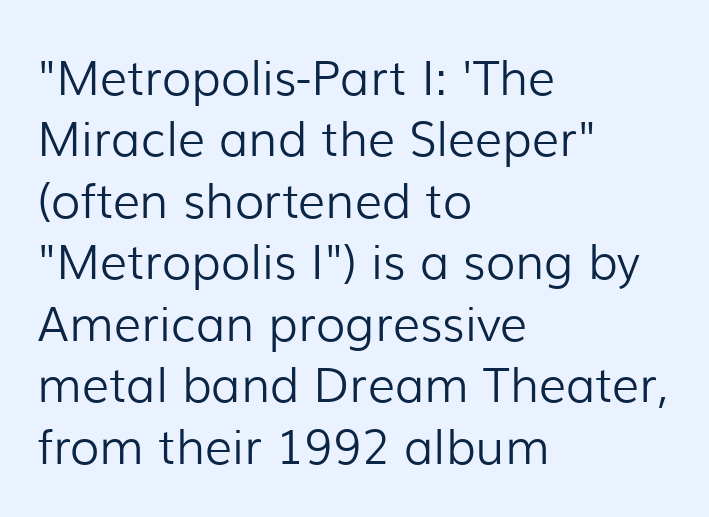
Q: Is the text bold? A: No.
Q: Is the text italic (slanted)? A: No, it is upright.
Q: Is the typeface a serif or a sans-serif typeface? A: Sans-serif.
Q: Is the text underlined? A: No.
Q: How is the paragraph aligned? A: Left-aligned.
Q: Is the spacing between letters normal or unusually wide? A: Normal.
Q: Is the spacing between lines tight, normal or loose? A: Normal.
Q: Width (condensed, normal, or wide)? A: Normal.
Q: Stroke contrast? A: Low.
Q: x-height? A: Medium.
Q: Monospaced? A: No.
